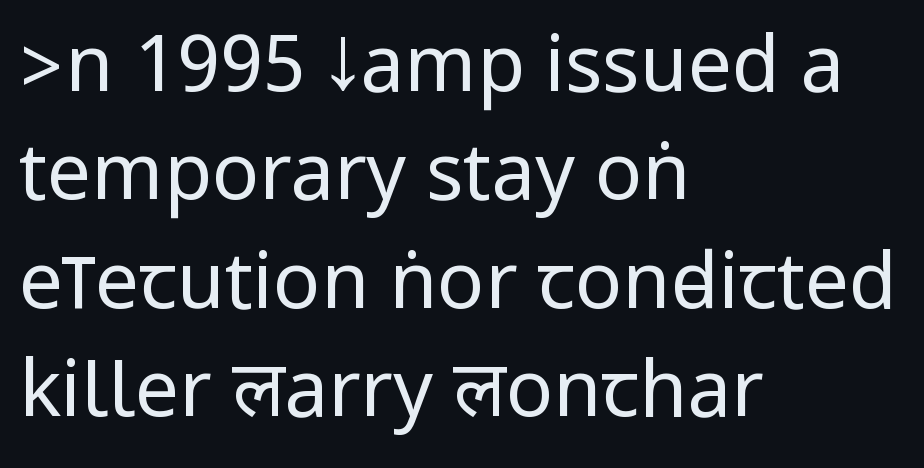
Q: Is the text bold? A: No.
Q: Is the text italic (slanted)? A: No, it is upright.
Q: Is the typeface a serif or a sans-serif typeface? A: Sans-serif.
Q: Is the text underlined? A: No.
Q: How is the paragraph aligned? A: Left-aligned.
Q: Is the spacing between letters normal or unusually wide? A: Normal.
Q: Is the spacing between lines tight, normal or loose? A: Normal.
Q: Width (condensed, normal, or wide)? A: Condensed.
Q: Stroke contrast? A: Low.
